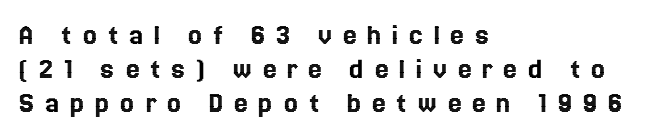
The image shows 31 px text type, upright; set left-aligned, tight line spacing (1.1x), unusually wide letter spacing (+0.34 em), not underlined; a medium x-height.
